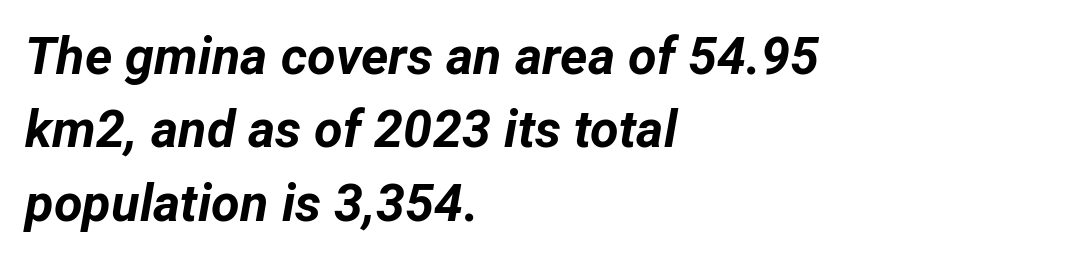
This sample uses an oblique cut, with every glyph tilted off the vertical. The gap between lines stays unmarked. The designer left line spacing at the default. Chunky letters — that's bold for sure. The paragraph has a hard left edge and a soft right edge.
